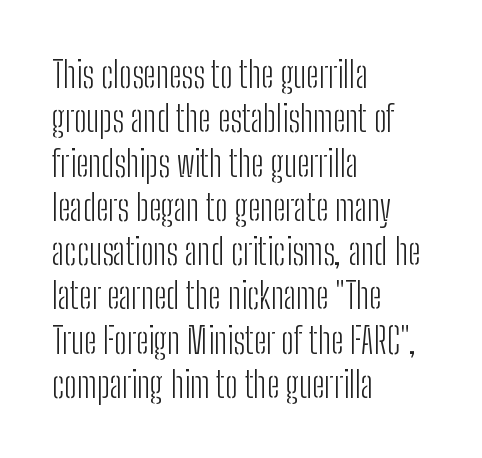
{"serif": "no", "italic": "no", "bold": "no", "weight": "light", "width": "condensed", "stroke_contrast": "low", "x_height": "medium", "monospaced": "no", "underline": "no", "align": "left", "line_spacing_ratio": 1.23, "letter_spacing": "normal", "letter_spacing_em": 0.0, "glyph_px": 36}
